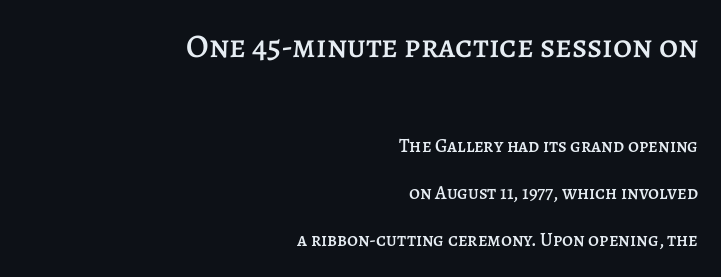
You could not count columns in this text — the font is proportionally spaced. The line-height multiplier appears high, well above default. In terms of letterspacing, this is plain default setting. Quick note: underline off. Do the letters lean? They stand straight.
